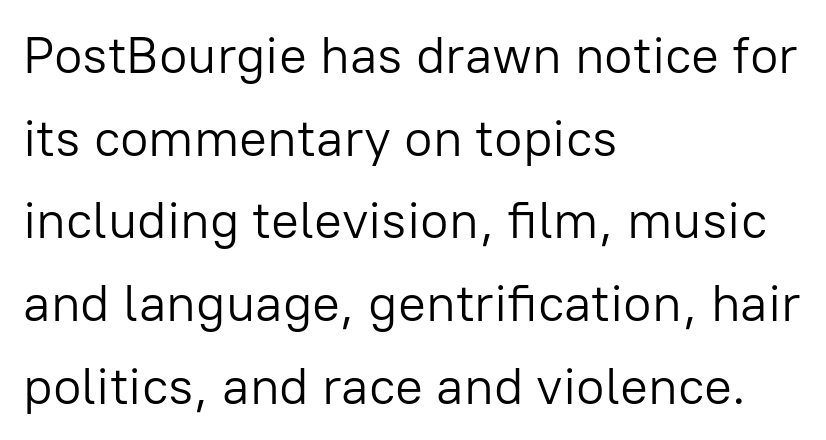
Leftover space on each line is placed entirely after the last word. This is roman type, the default non-slanted kind. The designer went with a sans here, leaving each stem footless. Whoever set this chose a conventional vertical rhythm.
